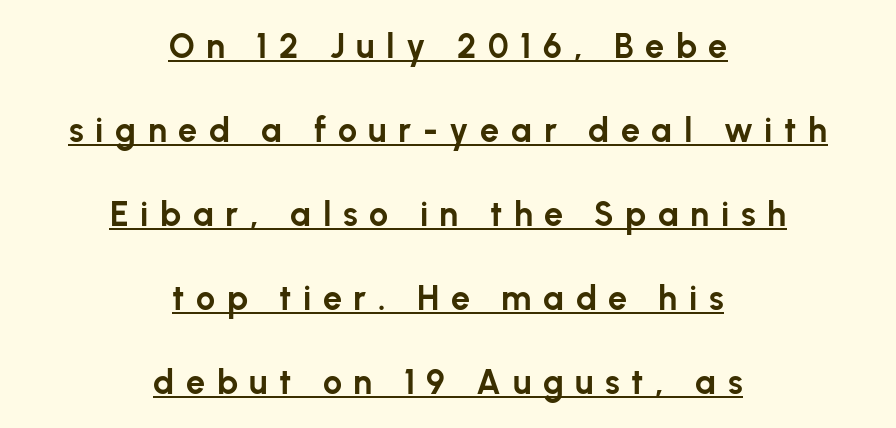
Q: Is the text bold? A: Yes.
Q: Is the text italic (slanted)? A: No, it is upright.
Q: Is the typeface a serif or a sans-serif typeface? A: Sans-serif.
Q: Is the text underlined? A: Yes.
Q: How is the paragraph aligned? A: Centered.
Q: Is the spacing between letters normal or unusually wide? A: Unusually wide.
Q: Is the spacing between lines tight, normal or loose? A: Loose.
Q: Width (condensed, normal, or wide)? A: Normal.
Q: Stroke contrast? A: Low.
Q: x-height? A: Medium.
Q: Monospaced? A: No.
